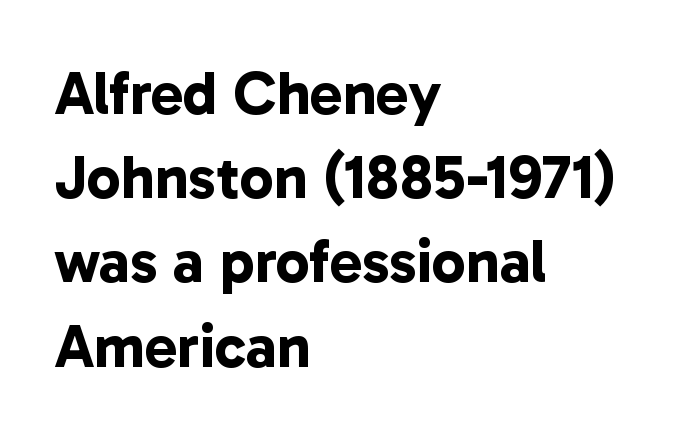
The typesetter chose a ragged-right arrangement here. Is this a fixed-width face? No — the glyphs have proportional, varying widths. Each word holds together tightly as a unit, with standard inter-letter gaps. Only glyphs here, with clear space below each row. A typesetter would label this face a sans. The space between consecutive lines is moderate.
